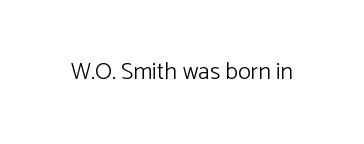
{"italic": "no", "bold": "no", "underline": "no", "letter_spacing": "normal", "letter_spacing_em": 0.0, "glyph_px": 24}
